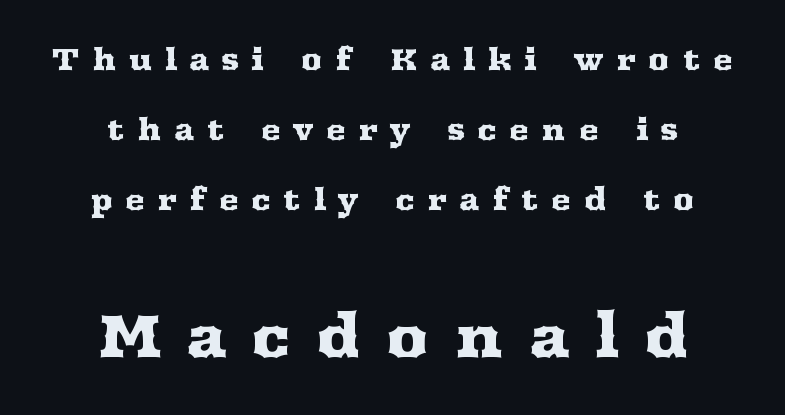
Q: Is the text italic (slanted)? A: No, it is upright.
Q: Is the typeface a serif or a sans-serif typeface? A: Serif.
Q: Is the text underlined? A: No.
Q: How is the paragraph aligned? A: Centered.
Q: Is the spacing between letters normal or unusually wide? A: Unusually wide.
Q: Is the spacing between lines tight, normal or loose? A: Loose.
Q: Which block of text is set in a larger size, the first (top) or the second (bottom)? A: The second (bottom) one.
Q: Width (condensed, normal, or wide)? A: Wide.
Q: Stroke contrast? A: Medium.
Q: x-height? A: Medium.
Q: Monospaced? A: No.
